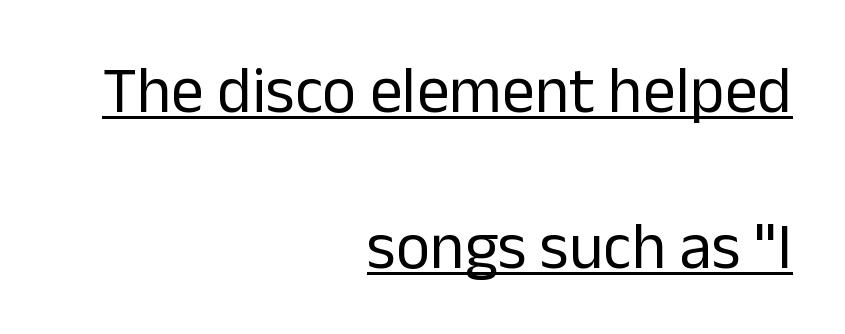
{"serif": "no", "italic": "no", "bold": "no", "weight": "regular", "width": "normal", "stroke_contrast": "low", "x_height": "medium", "monospaced": "no", "underline": "yes", "align": "right", "line_spacing": "loose", "line_spacing_ratio": 2.4, "letter_spacing": "normal", "letter_spacing_em": 0.0, "glyph_px": 65}
